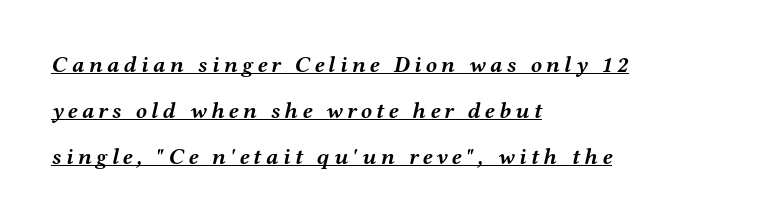
Q: Is the text bold? A: Yes.
Q: Is the text italic (slanted)? A: Yes, it leans right by about 12 degrees.
Q: Is the text underlined? A: Yes.
Q: How is the paragraph aligned? A: Left-aligned.
Q: Is the spacing between lines tight, normal or loose? A: Loose.
